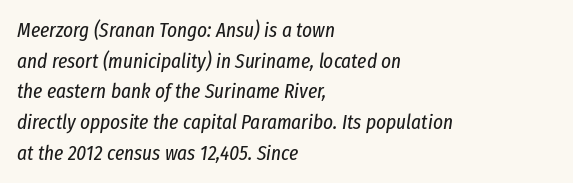
The letterforms sit at book weight or below. The letterforms sit shoulder to shoulder at normal distance. Line spacing here is normal. All the whitespace from short lines collects on the right. The face used here has a pronounced slope to its letters. The baseline area is clear.
